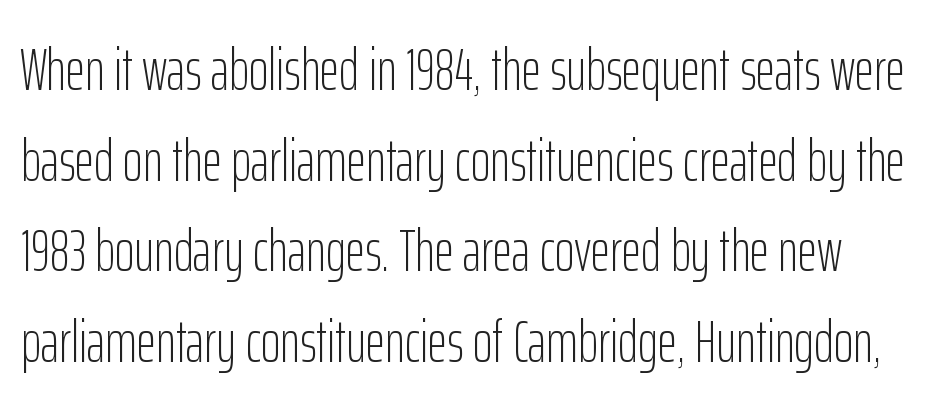
{"serif": "no", "italic": "no", "bold": "no", "weight": "light", "width": "condensed", "stroke_contrast": "low", "x_height": "medium", "monospaced": "no", "underline": "no", "line_spacing": "normal", "line_spacing_ratio": 1.51, "letter_spacing": "normal", "letter_spacing_em": 0.0, "glyph_px": 60}
